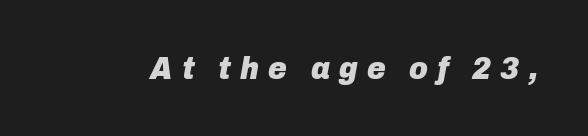
Just letters on the line, the space beneath them empty. Think of a printed novel: that variable character pitch is what you see here. You can tell it's italic because the verticals aren't actually vertical. I'd describe the lettering as bold — thick and assertive.
